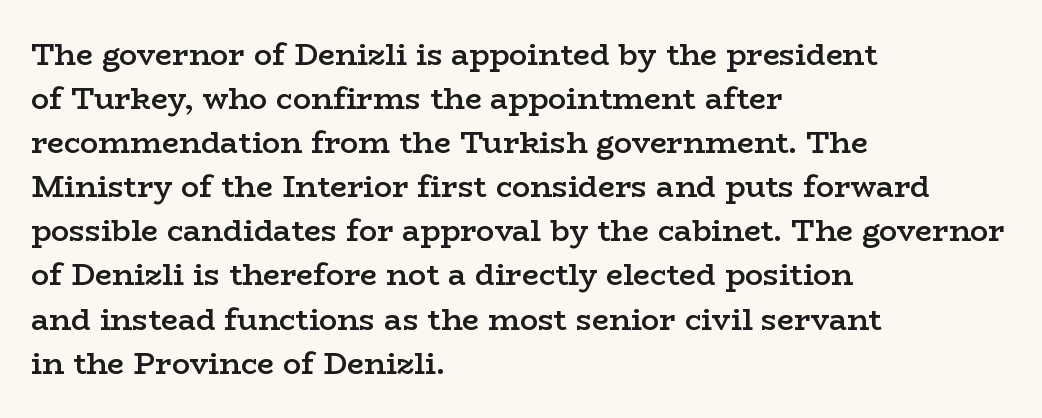
Q: Is the text bold? A: Semi-bold.
Q: Is the text italic (slanted)? A: No, it is upright.
Q: Is the typeface a serif or a sans-serif typeface? A: Serif.
Q: Is the text underlined? A: No.
Q: How is the paragraph aligned? A: Left-aligned.
Q: Is the spacing between letters normal or unusually wide? A: Normal.
Q: Is the spacing between lines tight, normal or loose? A: Normal.
Q: Width (condensed, normal, or wide)? A: Wide.
Q: Stroke contrast? A: Low.
Q: x-height? A: Medium.
Q: Monospaced? A: No.
